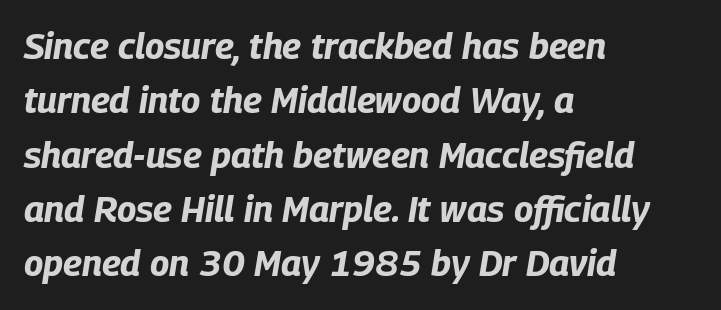
The image shows 36 px bold, condensed type, italic (leaning right); set left-aligned, normal line spacing (1.51x), normal letter spacing, not underlined; low stroke contrast and a large x-height.
